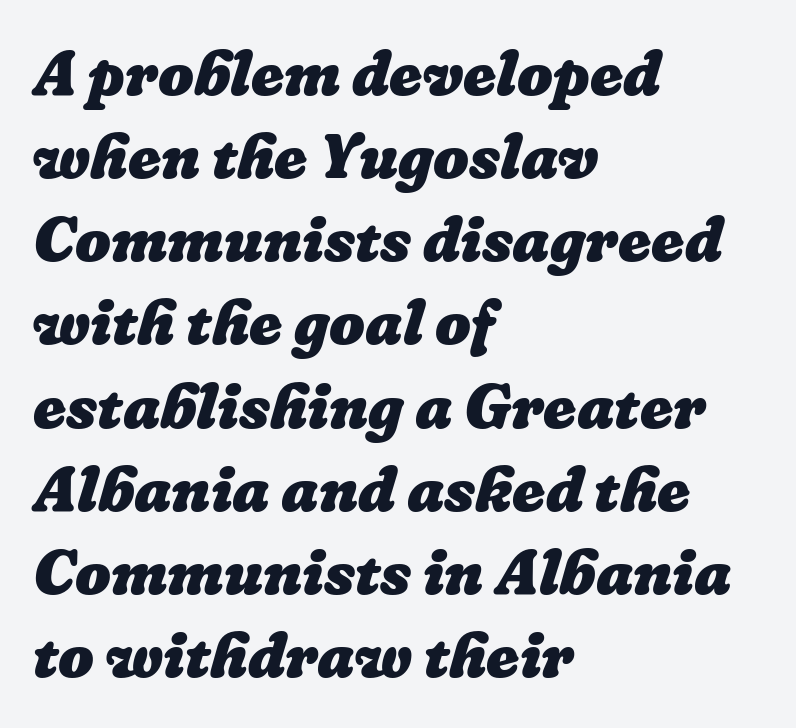
Compared with typical body copy, the letter spacing here is the same. These lines are rendered in a variable-pitch font. The glyphs are unaccompanied by any horizontal stroke below them. The rows are spaced the way most documents space them. Caption: bold face, heavy strokes.
